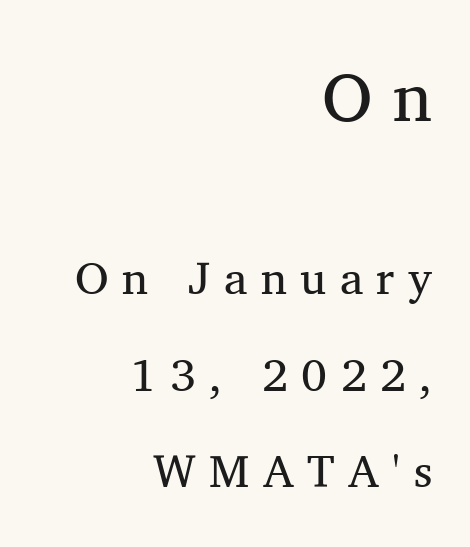
Q: Is the text bold? A: No.
Q: Is the text italic (slanted)? A: No, it is upright.
Q: Is the typeface a serif or a sans-serif typeface? A: Serif.
Q: Is the text underlined? A: No.
Q: How is the paragraph aligned? A: Right-aligned.
Q: Is the spacing between letters normal or unusually wide? A: Unusually wide.
Q: Is the spacing between lines tight, normal or loose? A: Loose.
Q: Which block of text is set in a larger size, the first (top) or the second (bottom)? A: The first (top) one.
Q: Width (condensed, normal, or wide)? A: Normal.
Q: Stroke contrast? A: Medium.
Q: x-height? A: Medium.
Q: Monospaced? A: No.
